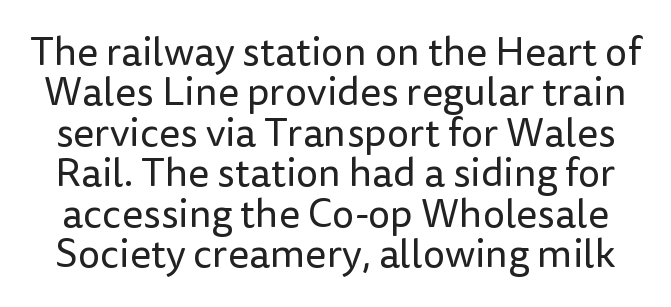
Q: Is the text bold? A: No.
Q: Is the text italic (slanted)? A: No, it is upright.
Q: Is the typeface a serif or a sans-serif typeface? A: Sans-serif.
Q: Is the text underlined? A: No.
Q: Is the spacing between letters normal or unusually wide? A: Normal.
Q: Is the spacing between lines tight, normal or loose? A: Tight.
Q: Width (condensed, normal, or wide)? A: Normal.
Q: Stroke contrast? A: Low.
Q: x-height? A: Medium.
Q: Monospaced? A: No.
